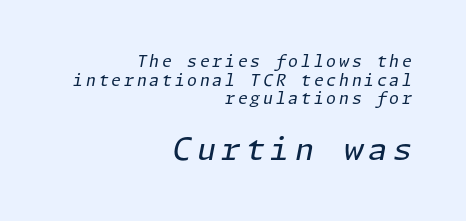
The image shows 31 px regular-weight type, italic (leaning right); set right-aligned, line spacing 1.17x, not underlined; the second (bottom) block is 1.94x larger; low stroke contrast and a medium x-height.
